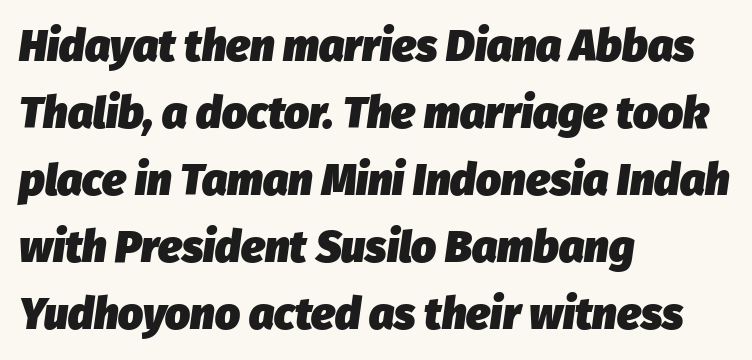
The image shows 44 px heavy type, italic (leaning right); set left-aligned, normal line spacing (1.52x), normal letter spacing, not underlined; low stroke contrast and a medium x-height.
